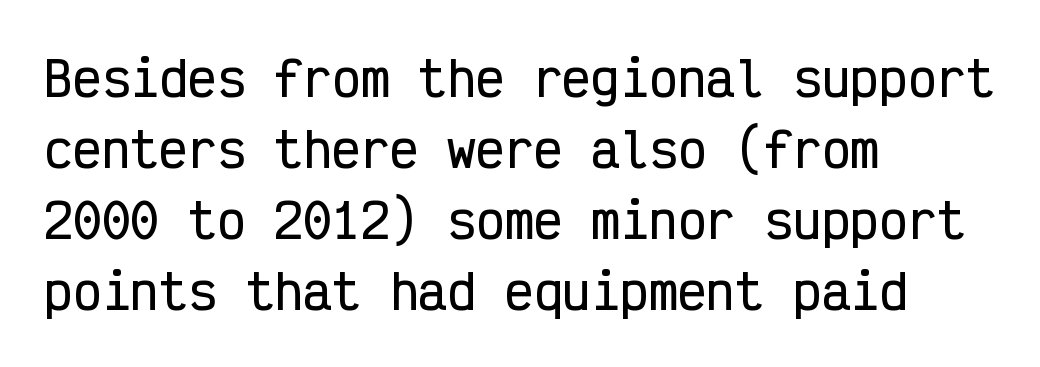
Q: Is the text italic (slanted)? A: No, it is upright.
Q: Is the typeface a serif or a sans-serif typeface? A: Sans-serif.
Q: Is the text underlined? A: No.
Q: How is the paragraph aligned? A: Left-aligned.
Q: Is the spacing between letters normal or unusually wide? A: Normal.
Q: Is the spacing between lines tight, normal or loose? A: Normal.
Q: Width (condensed, normal, or wide)? A: Condensed.
Q: Stroke contrast? A: Low.
Q: x-height? A: Medium.
Q: Monospaced? A: Yes.
